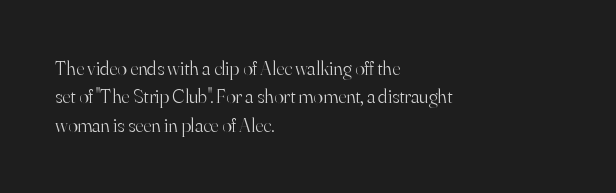
Glyph-to-glyph distance matches everyday printed text. One glance says typical: line gaps are just what's usual. A bare baseline throughout the passage. Does the lettering tilt? It doesn't — this is upright.
